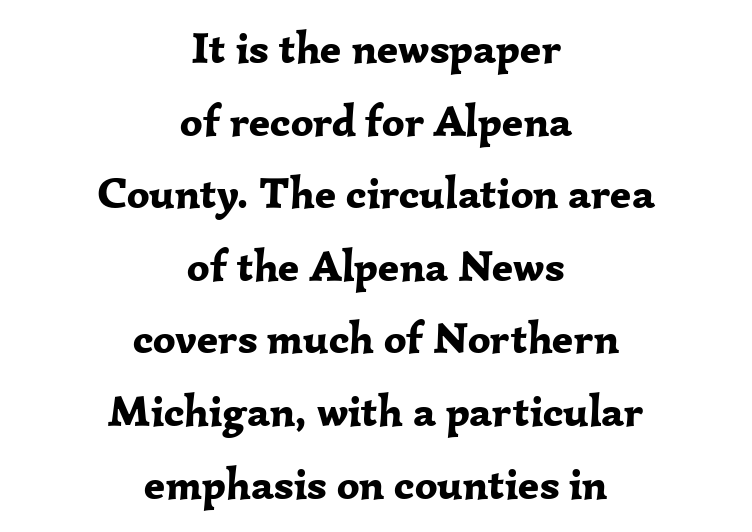
The image shows 44 px bold serif type, upright; set centered, normal line spacing (1.65x), normal letter spacing, not underlined; low stroke contrast and a medium x-height.
